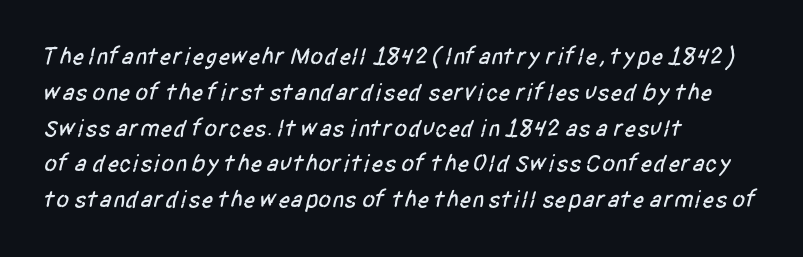
Check the space under the baseline: it is left empty. Successive baselines arrive at the customary interval. No extra tracking has been applied to these lines. The paragraph has a hard left edge and a soft right edge.
